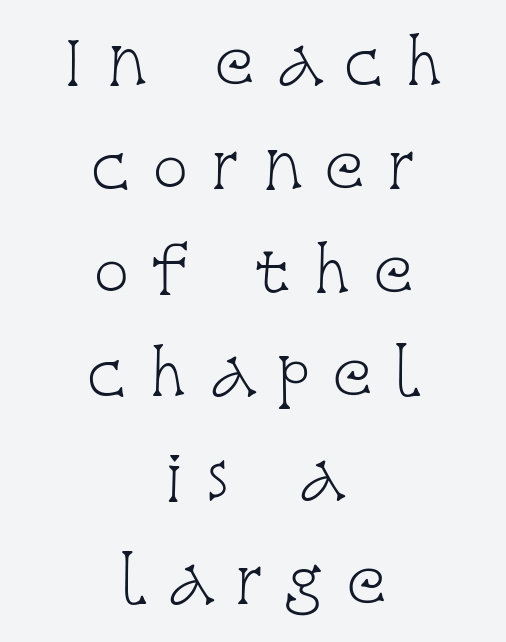
{"serif": "yes", "italic": "no", "bold": "no", "weight": "light", "width": "condensed", "stroke_contrast": "low", "x_height": "large", "monospaced": "no", "underline": "no", "align": "center", "line_spacing_ratio": 1.73, "letter_spacing": "wide", "letter_spacing_em": 0.36, "glyph_px": 60}
